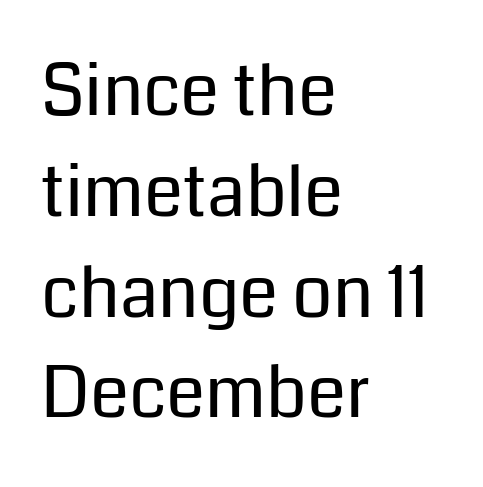
Q: Is the text bold? A: No.
Q: Is the text italic (slanted)? A: No, it is upright.
Q: Is the typeface a serif or a sans-serif typeface? A: Sans-serif.
Q: Is the text underlined? A: No.
Q: How is the paragraph aligned? A: Left-aligned.
Q: Is the spacing between letters normal or unusually wide? A: Normal.
Q: Is the spacing between lines tight, normal or loose? A: Normal.
Q: Width (condensed, normal, or wide)? A: Normal.
Q: Stroke contrast? A: Low.
Q: x-height? A: Medium.
Q: Monospaced? A: No.
